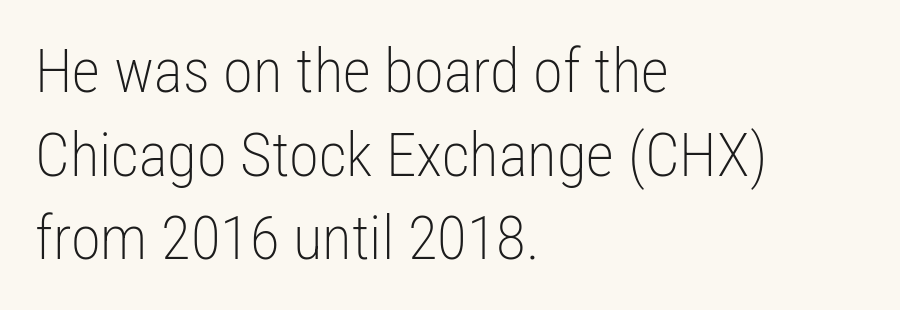
{"serif": "no", "italic": "no", "bold": "no", "weight": "light", "width": "condensed", "stroke_contrast": "low", "x_height": "medium", "monospaced": "no", "underline": "no", "align": "left", "line_spacing": "normal", "line_spacing_ratio": 1.37, "letter_spacing": "normal", "letter_spacing_em": 0.0, "glyph_px": 61}
